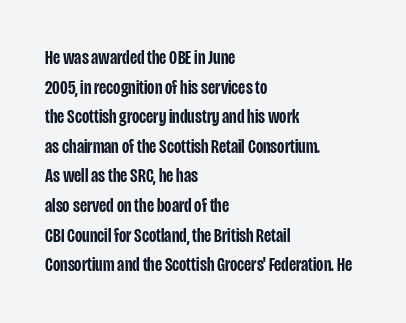
The image shows 20 px text type, upright; set left-aligned, normal line spacing (1.48x), normal letter spacing, not underlined.
